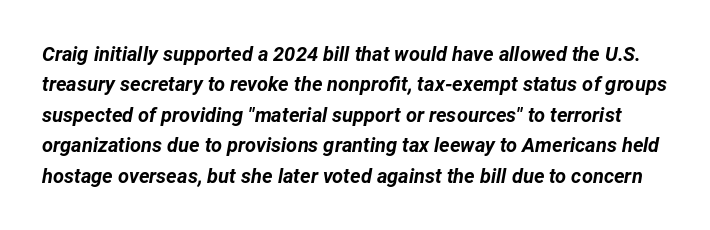
The image shows 20 px bold type, italic (leaning right); set normal line spacing (1.52x), normal letter spacing, not underlined.
